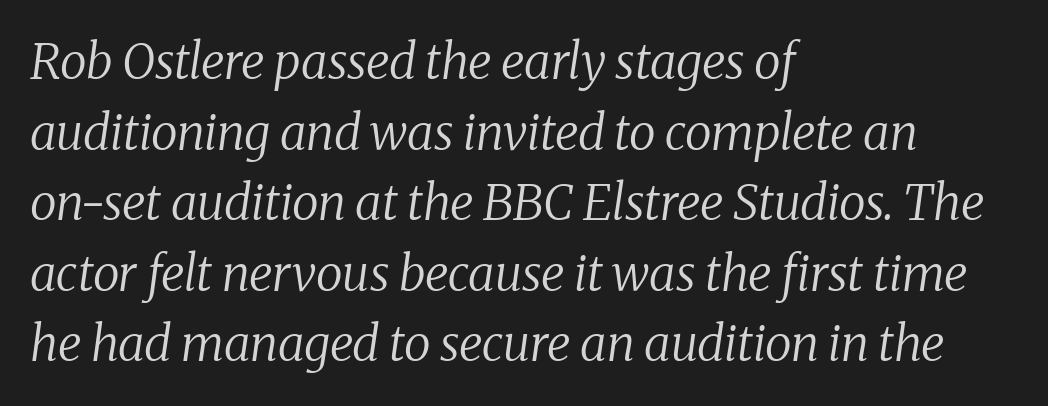
Nothing unusual about the tracking: characters are spaced as the font intends. The paragraph shown leans on its left margin. These lines were composed using italics. In terms of leading, this rendering sits right in the middle. The rendering shows small feet on the letterforms — a serif design.
